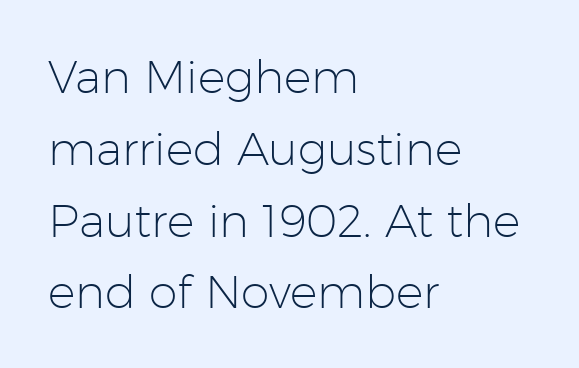
This sample has the flowing, uneven cadence of proportional lettering. Ascenders rise straight up at ninety degrees. The type is set solid horizontally, with unmodified tracking. Classification — sans serif. Does the copy run flush right? No — it runs flush left. Successive baselines arrive at the customary interval.
